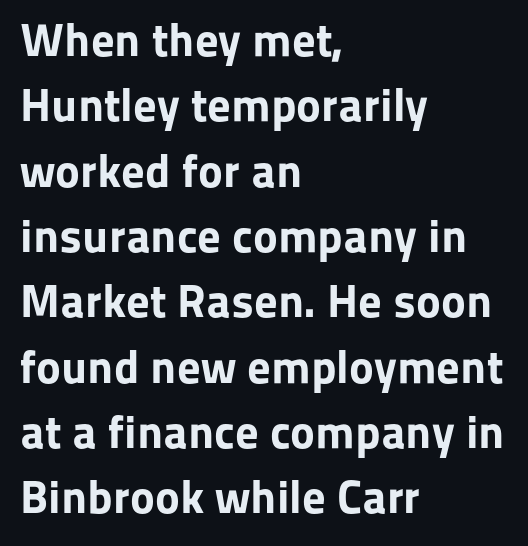
{"serif": "no", "italic": "no", "bold": "yes", "weight": "bold", "width": "normal", "stroke_contrast": "low", "x_height": "medium", "monospaced": "no", "underline": "no", "align": "left", "line_spacing": "normal", "line_spacing_ratio": 1.39, "letter_spacing": "normal", "letter_spacing_em": 0.0, "glyph_px": 47}
